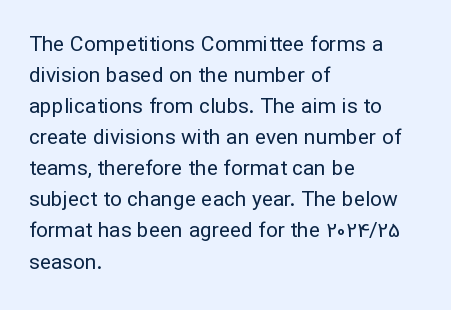
Q: Is the text bold? A: No.
Q: Is the text italic (slanted)? A: No, it is upright.
Q: Is the text underlined? A: No.
Q: How is the paragraph aligned? A: Left-aligned.
Q: Is the spacing between letters normal or unusually wide? A: Normal.
Q: Is the spacing between lines tight, normal or loose? A: Normal.
